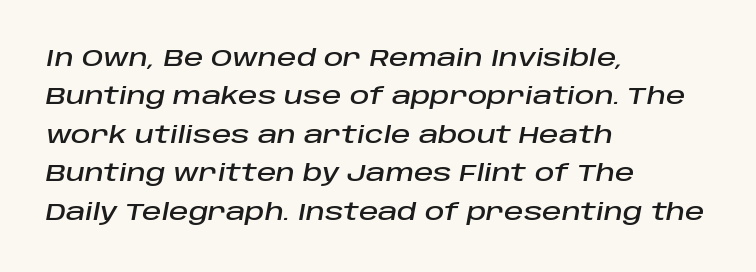
Q: Is the text italic (slanted)? A: Yes, it leans right by about 10 degrees.
Q: Is the text underlined? A: No.
Q: How is the paragraph aligned? A: Left-aligned.
Q: Is the spacing between letters normal or unusually wide? A: Normal.
Q: Is the spacing between lines tight, normal or loose? A: Normal.
